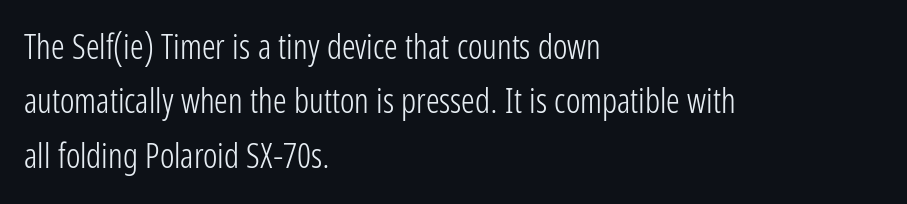
The image shows 34 px light, condensed sans-serif type, upright; set left-aligned, normal line spacing (1.6x), normal letter spacing, not underlined; low stroke contrast and a medium x-height.
